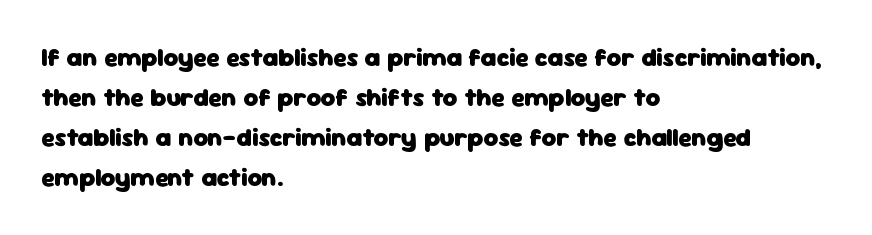
Tracking value appears to be zero — textbook default spacing. The text block is weighted toward the left margin, trailing off unevenly rightward. Posture: straight, roman, zero tilt. Regarding leading, the lines here are spaced in the standard way. Honestly, there is no underline to notice here at all. Thick stems and heavy bowls — unmistakably bold.
